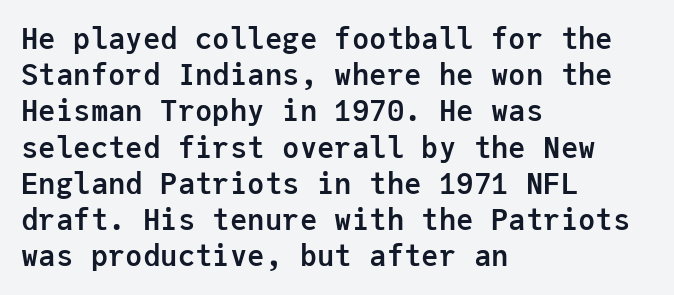
{"serif": "no", "italic": "no", "bold": "yes", "weight": "semibold", "width": "normal", "stroke_contrast": "low", "x_height": "medium", "monospaced": "yes", "underline": "no", "align": "left", "line_spacing": "normal", "line_spacing_ratio": 1.25, "letter_spacing": "normal", "letter_spacing_em": 0.0, "glyph_px": 29}
